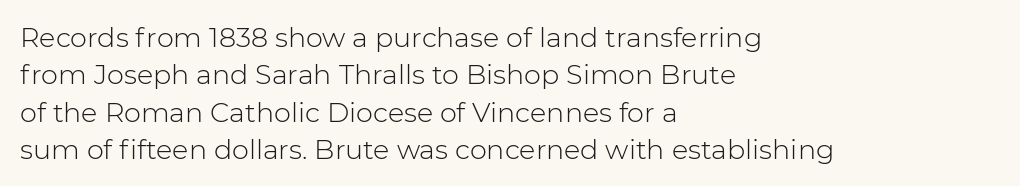
Interline gaps are of average width in this sample. Inter-character spacing is left at the font's built-in metrics. If you drew a line through each stem, it would be perfectly vertical. Words float on clear page, feet unadorned. Each line starts at the same left margin while the right side varies.
